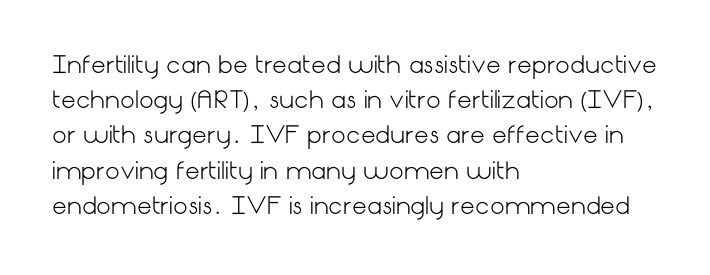
The image shows 23 px text type, upright; set left-aligned, normal line spacing (1.53x), normal letter spacing, not underlined.
